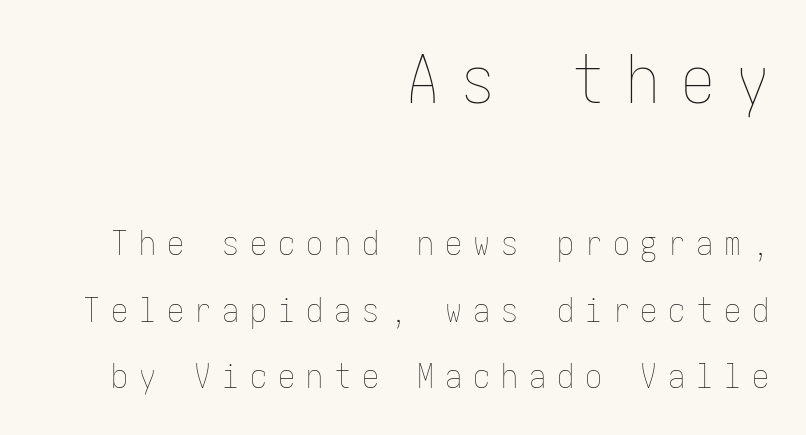
{"italic": "no", "bold": "no", "weight": "thin", "width": "condensed", "stroke_contrast": "low", "x_height": "medium", "underline": "no", "align": "right", "line_spacing": "loose", "line_spacing_ratio": 1.95, "letter_spacing": "wide", "letter_spacing_em": 0.32, "larger_block": "first", "size_ratio": 1.97, "glyph_px": 67}
